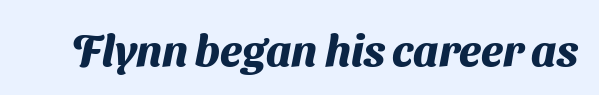
The line texture is even and compact thanks to regular tracking. Stroke terminals: plain, sans-serif. Beneath every word, the page is bare. Stroke thickness is high; the sample reads as a true bold.
